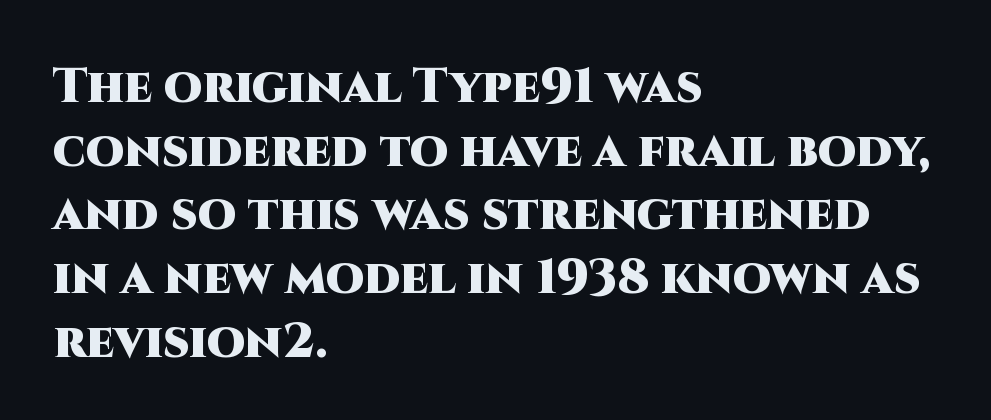
{"serif": "no", "italic": "no", "bold": "yes", "weight": "heavy", "width": "normal", "stroke_contrast": "high", "x_height": "large", "monospaced": "no", "underline": "no", "align": "left", "line_spacing": "normal", "line_spacing_ratio": 1.3, "letter_spacing": "normal", "letter_spacing_em": 0.0, "glyph_px": 49}
